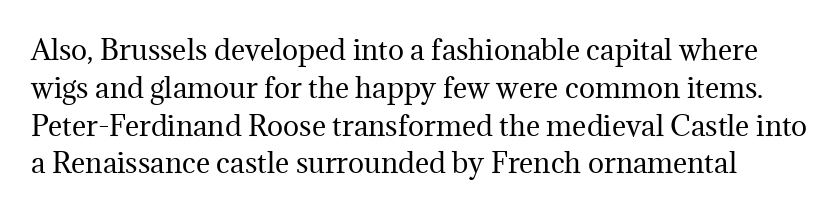
{"italic": "no", "bold": "no", "underline": "no", "line_spacing": "normal", "line_spacing_ratio": 1.4, "letter_spacing": "normal", "letter_spacing_em": 0.0, "glyph_px": 27}
